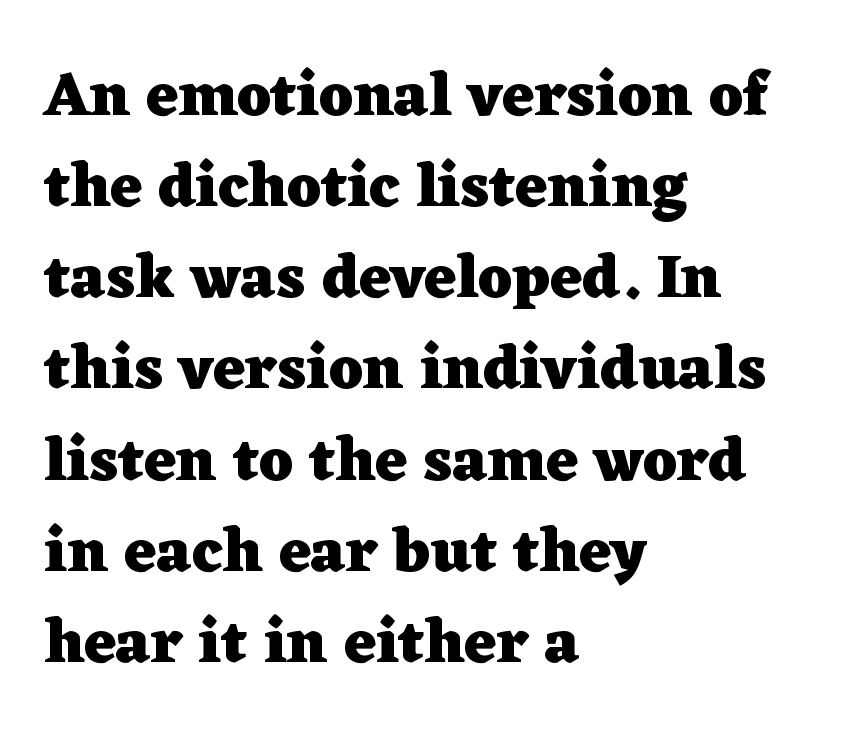
Style check: upright. Underlining? Definitely not there. This sample keeps an unexceptional amount of space between lines. Heavy-handed strokes throughout: this text is bold.
